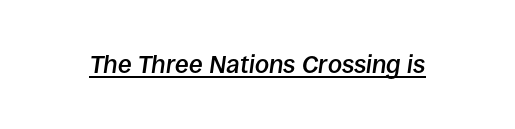
The image shows 25 px text type, italic (leaning right); set normal letter spacing, underlined.
